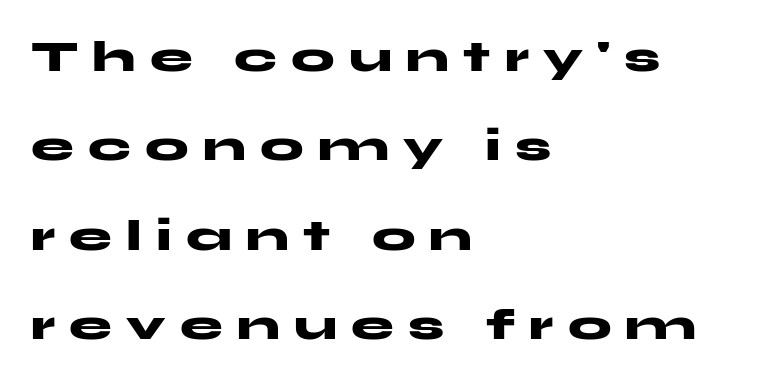
{"serif": "no", "italic": "no", "bold": "yes", "weight": "heavy", "width": "wide", "stroke_contrast": "medium", "x_height": "medium", "monospaced": "no", "underline": "no", "align": "left", "line_spacing": "loose", "line_spacing_ratio": 2.08, "letter_spacing": "wide", "letter_spacing_em": 0.33, "glyph_px": 43}
